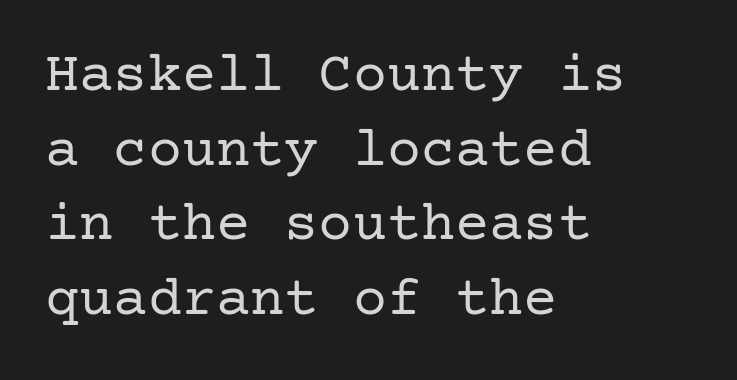
Q: Is the text bold? A: No.
Q: Is the text italic (slanted)? A: No, it is upright.
Q: Is the typeface a serif or a sans-serif typeface? A: Serif.
Q: Is the text underlined? A: No.
Q: How is the paragraph aligned? A: Left-aligned.
Q: Is the spacing between letters normal or unusually wide? A: Normal.
Q: Is the spacing between lines tight, normal or loose? A: Normal.
Q: Width (condensed, normal, or wide)? A: Normal.
Q: Stroke contrast? A: Low.
Q: x-height? A: Medium.
